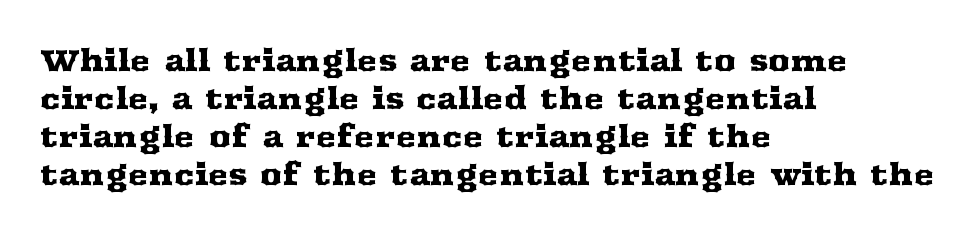
Q: Is the text italic (slanted)? A: No, it is upright.
Q: Is the typeface a serif or a sans-serif typeface? A: Serif.
Q: Is the text underlined? A: No.
Q: How is the paragraph aligned? A: Left-aligned.
Q: Is the spacing between letters normal or unusually wide? A: Normal.
Q: Width (condensed, normal, or wide)? A: Wide.
Q: Stroke contrast? A: Medium.
Q: x-height? A: Medium.
Q: Monospaced? A: No.
